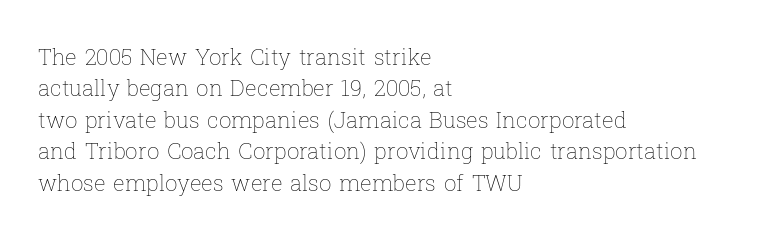
{"italic": "no", "bold": "no", "underline": "no", "align": "left", "line_spacing": "normal", "line_spacing_ratio": 1.43, "letter_spacing": "normal", "letter_spacing_em": 0.0, "glyph_px": 22}
